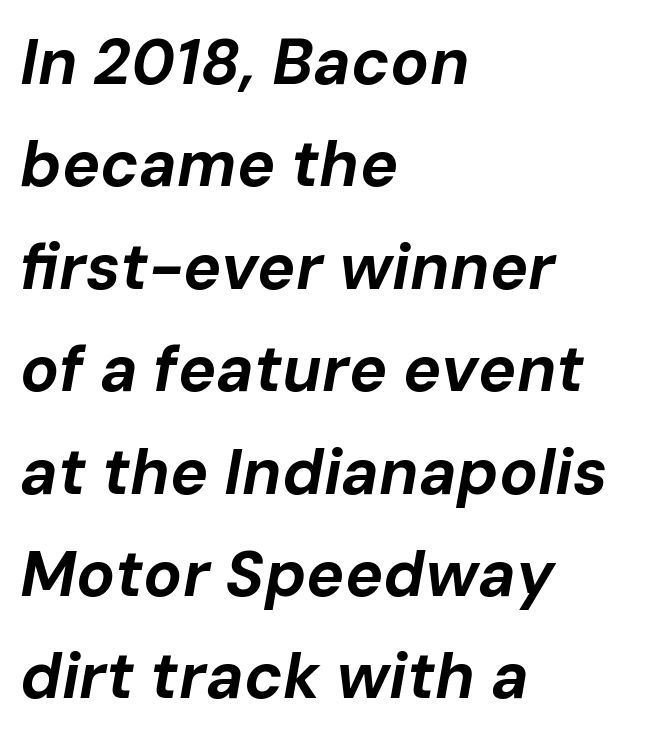
The image shows 64 px bold type, italic (leaning right); set left-aligned, normal line spacing (1.6x), normal letter spacing, not underlined; low stroke contrast and a medium x-height.
